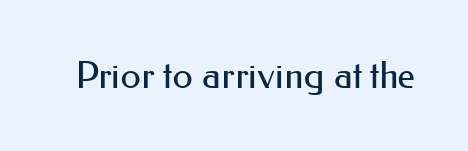
{"serif": "no", "italic": "no", "bold": "no", "weight": "regular", "width": "normal", "stroke_contrast": "medium", "x_height": "small", "monospaced": "no", "underline": "no", "letter_spacing": "normal", "letter_spacing_em": 0.0, "glyph_px": 37}
